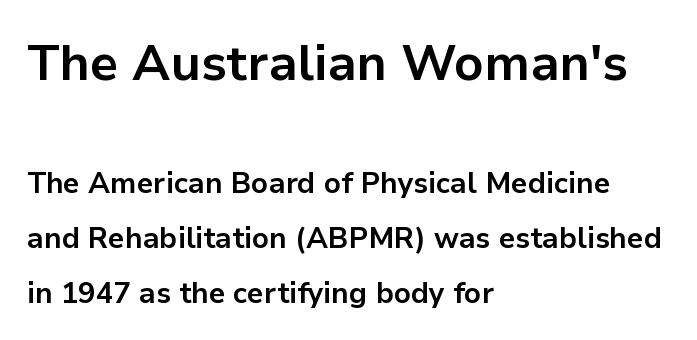
The image shows 50 px bold sans-serif type, upright; set left-aligned, loose line spacing (1.9x), normal letter spacing, not underlined; the first (top) block is 1.72x larger; low stroke contrast and a medium x-height.
